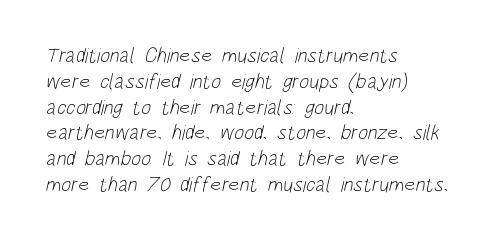
{"bold": "no", "underline": "no", "align": "left", "line_spacing_ratio": 1.23, "letter_spacing": "normal", "letter_spacing_em": 0.0, "glyph_px": 21}
